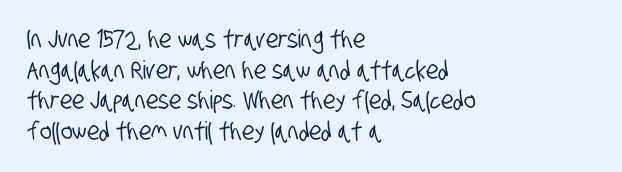
These lines keep a tight, regular rhythm from letter to letter. Only glyphs here, with clear space below each row. All the whitespace from short lines collects on the right.
